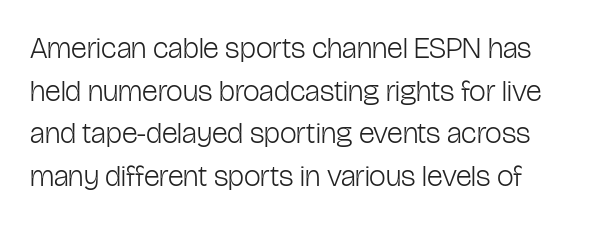
{"serif": "no", "italic": "no", "bold": "no", "weight": "light", "width": "condensed", "stroke_contrast": "low", "x_height": "medium", "monospaced": "no", "underline": "no", "line_spacing": "normal", "line_spacing_ratio": 1.42, "letter_spacing": "normal", "letter_spacing_em": 0.0, "glyph_px": 30}
